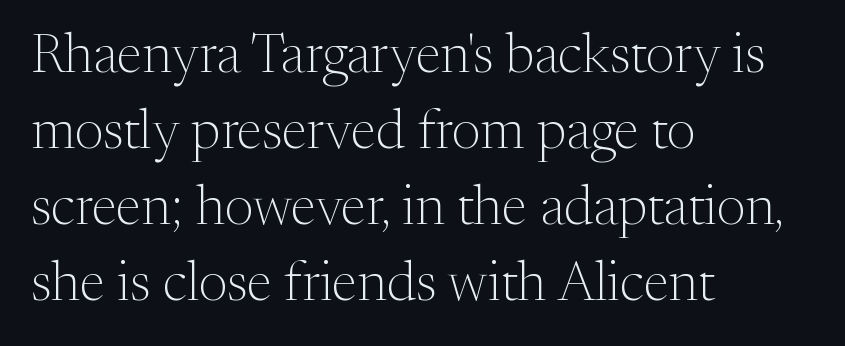
{"serif": "yes", "italic": "no", "bold": "no", "weight": "light", "width": "normal", "stroke_contrast": "medium", "x_height": "medium", "monospaced": "no", "underline": "no", "align": "left", "line_spacing": "normal", "line_spacing_ratio": 1.38, "letter_spacing": "normal", "letter_spacing_em": 0.0, "glyph_px": 55}
